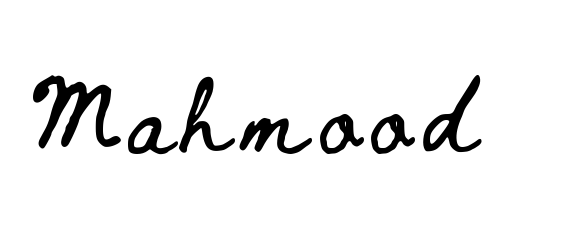
{"width": "wide", "stroke_contrast": "low", "x_height": "small", "monospaced": "no", "underline": "no", "glyph_px": 74}
